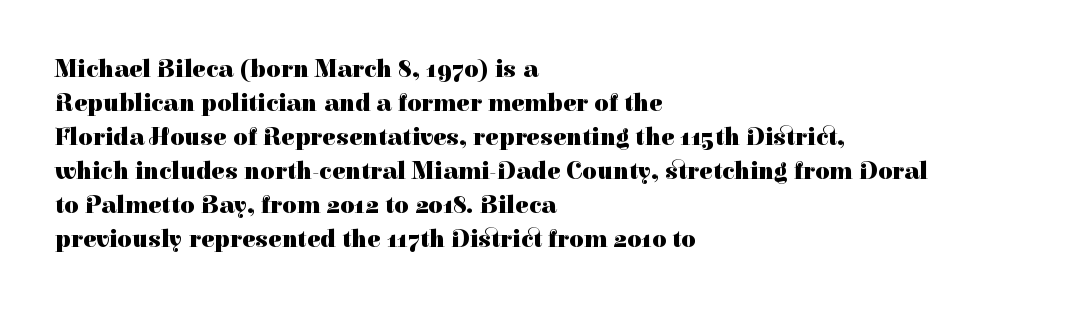
Just letters on the line, the space beneath them empty. No italicization has been applied; the sample stays upright. The rows are spaced the way most documents space them. The glyphs have the mass of a bold cut. Look at the tracking — it's just the regular setting, nothing added. Each line starts at the same left margin while the right side varies.
